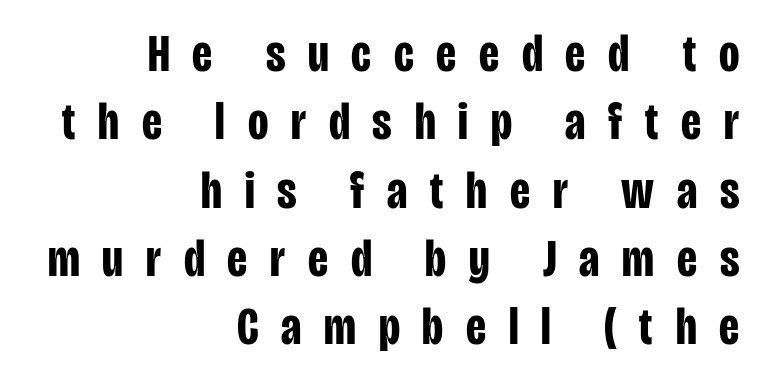
The image shows 53 px bold, condensed sans-serif type, upright; set right-aligned, normal line spacing (1.29x), unusually wide letter spacing (+0.43 em), not underlined; low stroke contrast and a large x-height.
